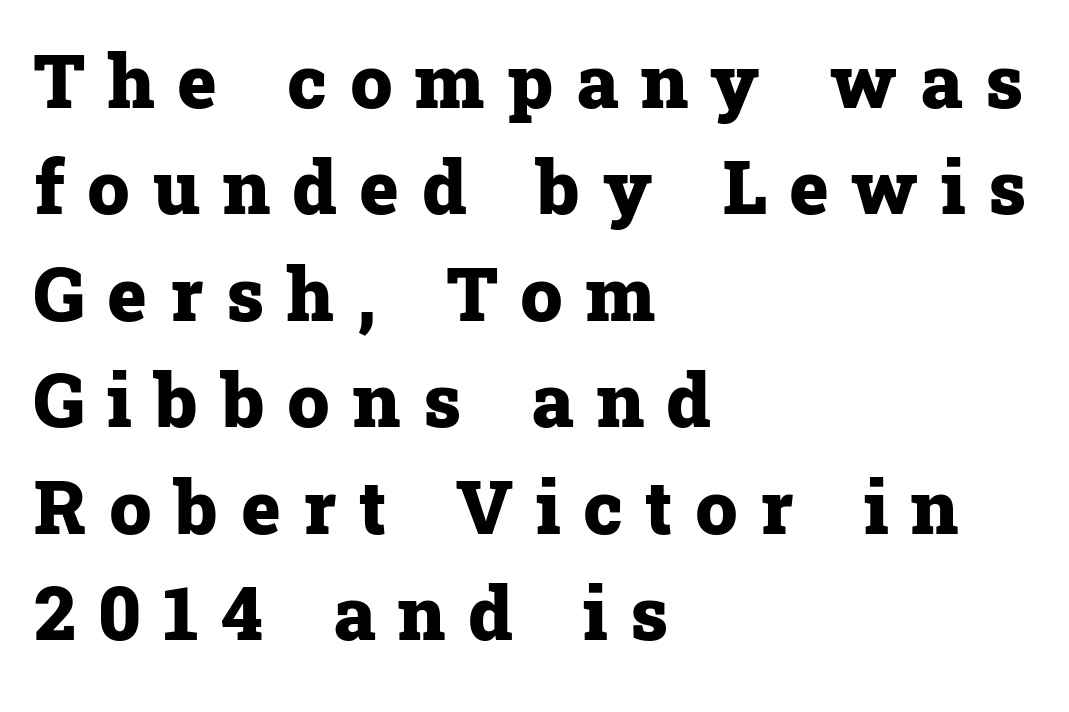
{"serif": "yes", "italic": "no", "bold": "yes", "weight": "heavy", "width": "normal", "stroke_contrast": "low", "x_height": "medium", "monospaced": "no", "underline": "no", "align": "left", "line_spacing": "normal", "line_spacing_ratio": 1.42, "letter_spacing": "wide", "letter_spacing_em": 0.3, "glyph_px": 75}
